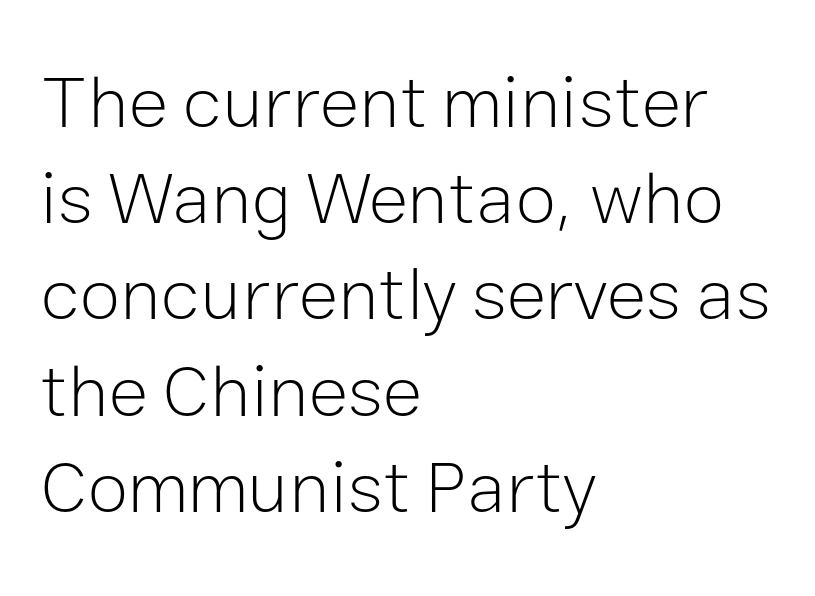
{"serif": "no", "italic": "no", "bold": "no", "weight": "light", "width": "normal", "stroke_contrast": "low", "x_height": "medium", "monospaced": "no", "underline": "no", "align": "left", "line_spacing": "normal", "line_spacing_ratio": 1.3, "letter_spacing": "normal", "letter_spacing_em": 0.0, "glyph_px": 74}
